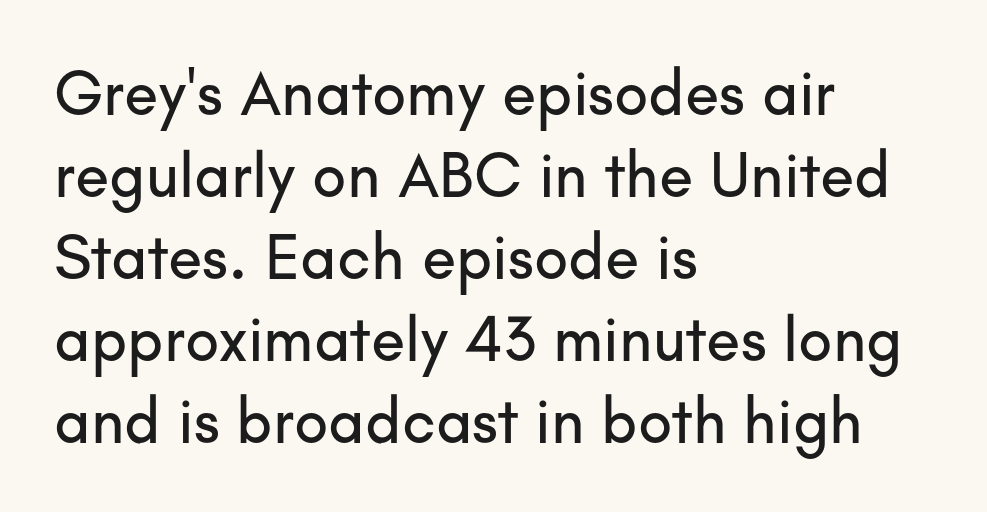
Q: Is the text italic (slanted)? A: No, it is upright.
Q: Is the typeface a serif or a sans-serif typeface? A: Sans-serif.
Q: Is the text underlined? A: No.
Q: How is the paragraph aligned? A: Left-aligned.
Q: Is the spacing between letters normal or unusually wide? A: Normal.
Q: Is the spacing between lines tight, normal or loose? A: Normal.
Q: Width (condensed, normal, or wide)? A: Normal.
Q: Stroke contrast? A: Low.
Q: x-height? A: Small.
Q: Monospaced? A: No.
